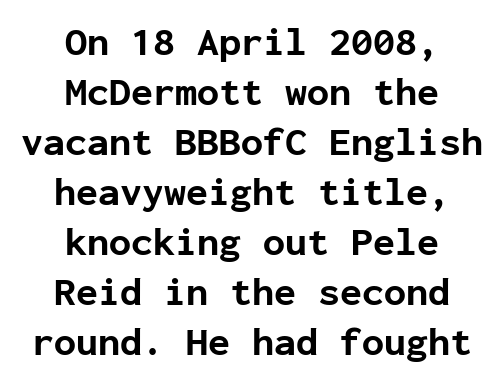
Q: Is the text bold? A: Yes.
Q: Is the text italic (slanted)? A: No, it is upright.
Q: Is the typeface a serif or a sans-serif typeface? A: Sans-serif.
Q: Is the text underlined? A: No.
Q: How is the paragraph aligned? A: Centered.
Q: Is the spacing between letters normal or unusually wide? A: Normal.
Q: Is the spacing between lines tight, normal or loose? A: Normal.
Q: Width (condensed, normal, or wide)? A: Normal.
Q: Stroke contrast? A: Low.
Q: x-height? A: Medium.
Q: Monospaced? A: Yes.
